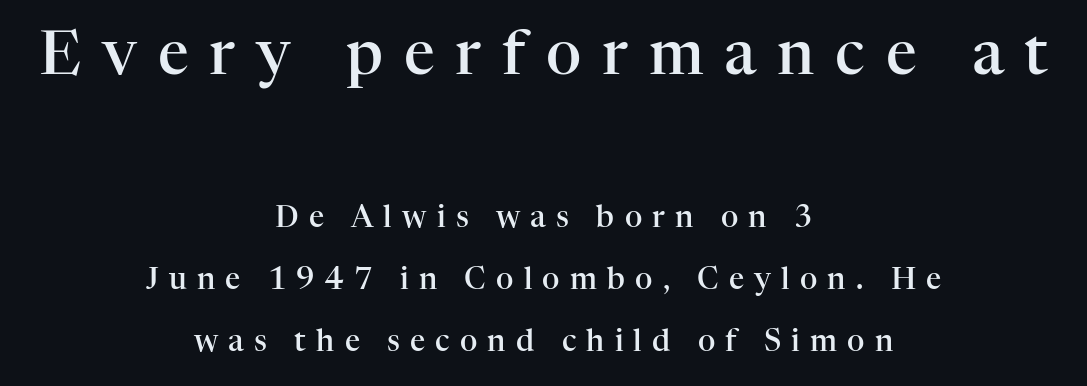
The image shows 61 px semibold serif type, upright; set centered, loose line spacing (2.08x), unusually wide letter spacing (+0.34 em), not underlined; the first (top) block is 2.03x larger; high stroke contrast and a medium x-height.
